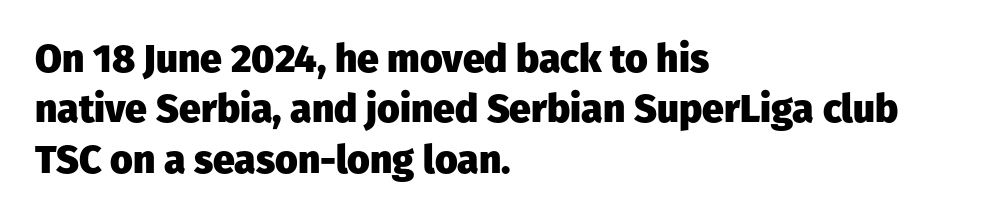
The line texture is even and compact thanks to regular tracking. Students, observe: this is what conventionally led text looks like. Nope, not italic — everything's standing straight. These words are printed bold, with thick strokes throughout. This sample is left-justified, so line endings fall wherever the words run out.
